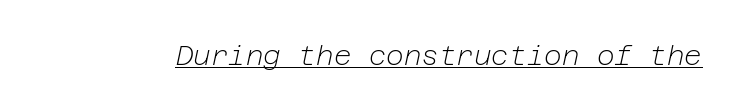
Q: Is the text bold? A: No.
Q: Is the text italic (slanted)? A: Yes, it leans right by about 12 degrees.
Q: Is the text underlined? A: Yes.
Q: Is the spacing between letters normal or unusually wide? A: Normal.
